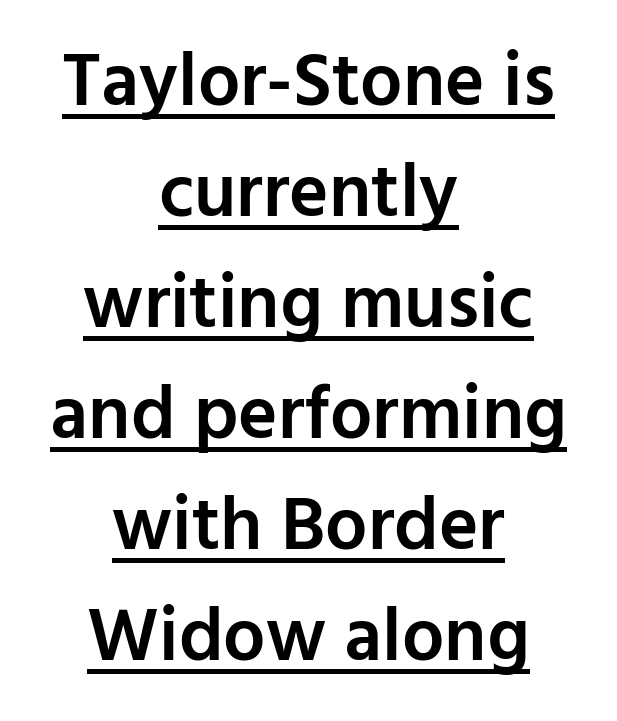
The image shows 75 px semibold sans-serif type, upright; set centered, normal line spacing (1.48x), normal letter spacing, underlined; low stroke contrast and a medium x-height.
